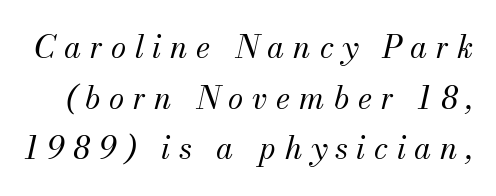
Descenders are the only things crossing below the line. Notice how descenders clear the ascenders below comfortably — that's standard leading. Caption: face not bold, strokes unweighted. Small tapered or slab feet sit at the stroke ends, so this counts as serif.
